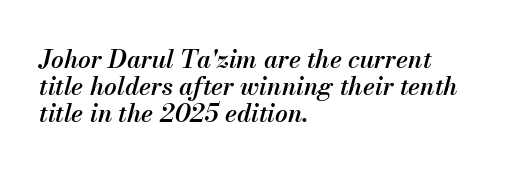
The typesetter chose a ragged-right arrangement here. This is oblique type, the kind used for emphasis or titles. Only glyphs here, with clear space below each row. Look at the tracking — it's just the regular setting, nothing added. Emphasis by weight is partial: semibold. Leading is clearly below the norm, producing a dense column.
